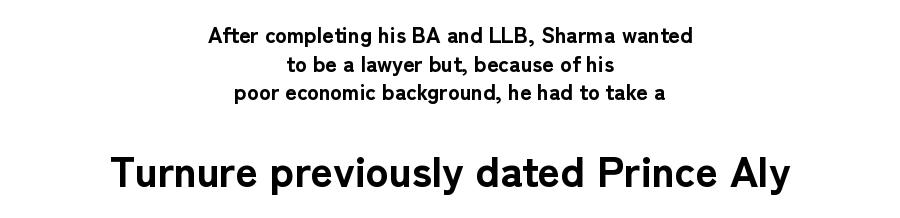
Q: Is the text bold? A: Yes.
Q: Is the text italic (slanted)? A: No, it is upright.
Q: Is the typeface a serif or a sans-serif typeface? A: Sans-serif.
Q: Is the text underlined? A: No.
Q: How is the paragraph aligned? A: Centered.
Q: Is the spacing between letters normal or unusually wide? A: Normal.
Q: Is the spacing between lines tight, normal or loose? A: Normal.
Q: Which block of text is set in a larger size, the first (top) or the second (bottom)? A: The second (bottom) one.
Q: Width (condensed, normal, or wide)? A: Normal.
Q: Stroke contrast? A: Low.
Q: x-height? A: Medium.
Q: Monospaced? A: No.
